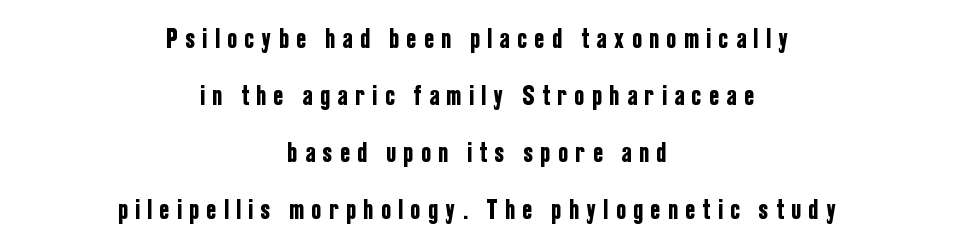
Q: Is the text italic (slanted)? A: No, it is upright.
Q: Is the typeface a serif or a sans-serif typeface? A: Sans-serif.
Q: Is the text underlined? A: No.
Q: How is the paragraph aligned? A: Centered.
Q: Is the spacing between letters normal or unusually wide? A: Unusually wide.
Q: Is the spacing between lines tight, normal or loose? A: Loose.
Q: Width (condensed, normal, or wide)? A: Condensed.
Q: Stroke contrast? A: Low.
Q: x-height? A: Medium.
Q: Monospaced? A: No.
